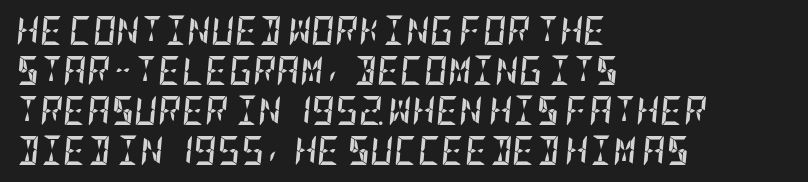
The image shows 29 px semibold, condensed type, italic (leaning right); set left-aligned, normal line spacing (1.38x), normal letter spacing, not underlined; low stroke contrast and a large x-height.
